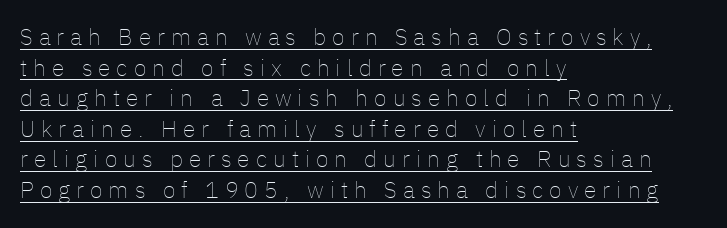
Q: Is the text bold? A: No.
Q: Is the text italic (slanted)? A: No, it is upright.
Q: Is the text underlined? A: Yes.
Q: How is the paragraph aligned? A: Left-aligned.
Q: Is the spacing between letters normal or unusually wide? A: Unusually wide.
Q: Is the spacing between lines tight, normal or loose? A: Normal.
